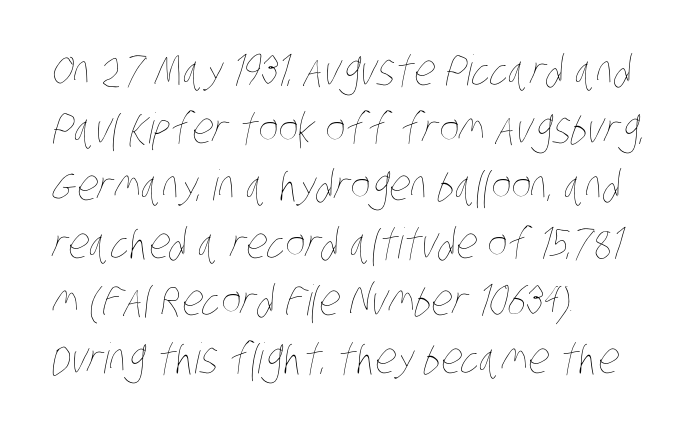
{"bold": "no", "weight": "thin", "width": "condensed", "stroke_contrast": "low", "x_height": "large", "monospaced": "no", "underline": "no", "align": "left", "line_spacing": "normal", "line_spacing_ratio": 1.37, "letter_spacing": "normal", "letter_spacing_em": 0.0, "glyph_px": 42}
